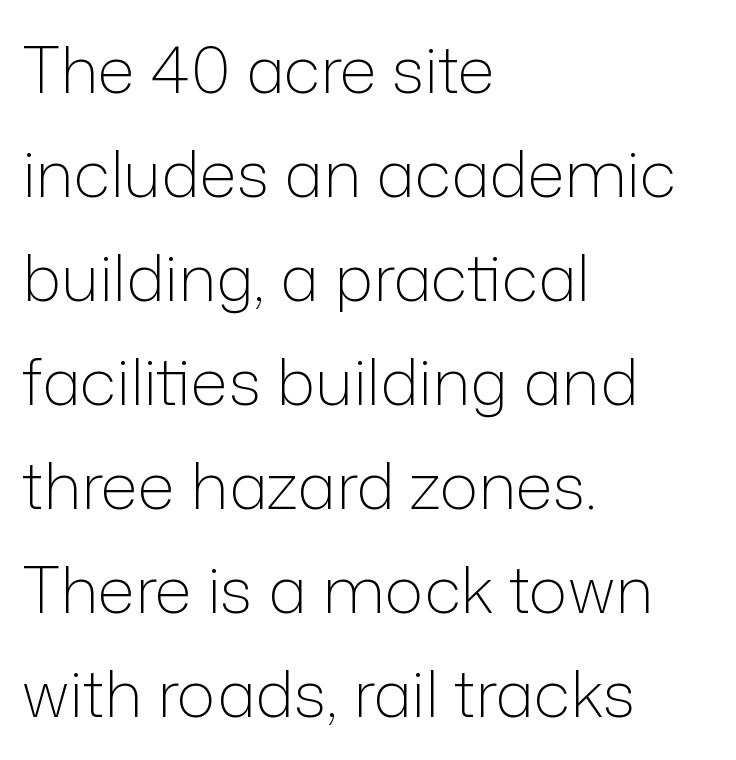
Stems here are at most as thick as an everyday book face. Note: no serifs on the glyphs. Descender tails drop into unmarked territory. The lines are quadded left. The lines sit at an ordinary, default distance from one another.
